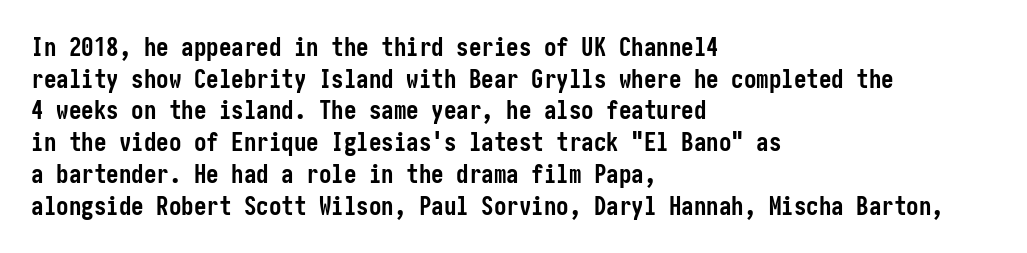
{"italic": "no", "bold": "yes", "underline": "no", "align": "left", "line_spacing": "normal", "line_spacing_ratio": 1.27, "letter_spacing": "normal", "letter_spacing_em": 0.0, "glyph_px": 25}
